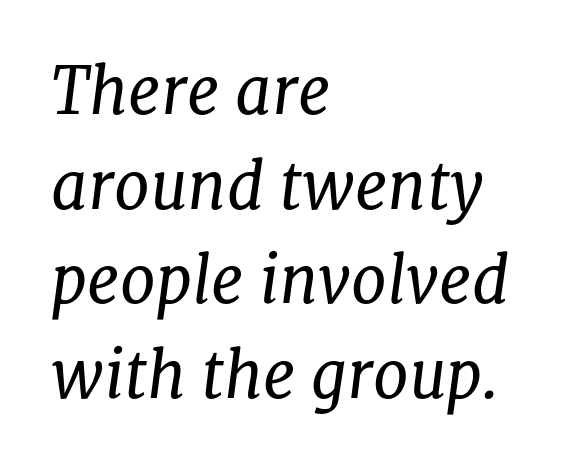
{"serif": "yes", "italic": "yes", "lean": "right", "slant_degrees": 8, "bold": "no", "weight": "regular", "width": "normal", "stroke_contrast": "low", "x_height": "medium", "monospaced": "no", "underline": "no", "align": "left", "line_spacing": "normal", "line_spacing_ratio": 1.48, "letter_spacing": "normal", "letter_spacing_em": 0.0, "glyph_px": 64}
